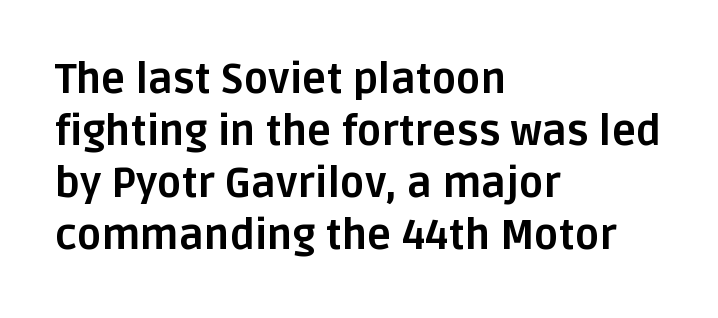
Q: Is the text bold? A: Yes.
Q: Is the text italic (slanted)? A: No, it is upright.
Q: Is the typeface a serif or a sans-serif typeface? A: Sans-serif.
Q: Is the text underlined? A: No.
Q: How is the paragraph aligned? A: Left-aligned.
Q: Is the spacing between letters normal or unusually wide? A: Normal.
Q: Is the spacing between lines tight, normal or loose? A: Normal.
Q: Width (condensed, normal, or wide)? A: Normal.
Q: Stroke contrast? A: Low.
Q: x-height? A: Large.
Q: Monospaced? A: No.
